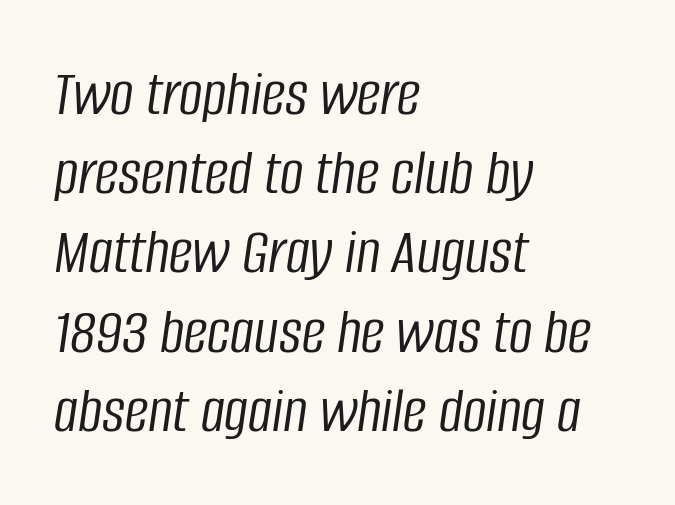
{"italic": "yes", "lean": "right", "slant_degrees": 8, "bold": "no", "weight": "light", "width": "condensed", "stroke_contrast": "low", "x_height": "large", "monospaced": "no", "underline": "no", "align": "left", "line_spacing_ratio": 1.2, "letter_spacing": "normal", "letter_spacing_em": 0.0, "glyph_px": 66}
